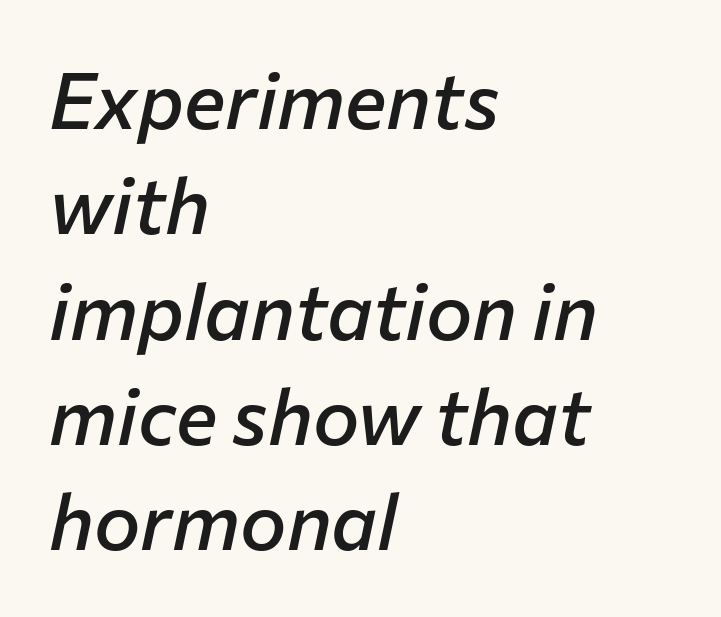
{"italic": "yes", "lean": "right", "slant_degrees": 12, "bold": "semi", "weight": "semibold", "width": "normal", "stroke_contrast": "low", "x_height": "medium", "monospaced": "no", "underline": "no", "align": "left", "line_spacing": "normal", "line_spacing_ratio": 1.35, "letter_spacing": "normal", "letter_spacing_em": 0.0, "glyph_px": 78}
